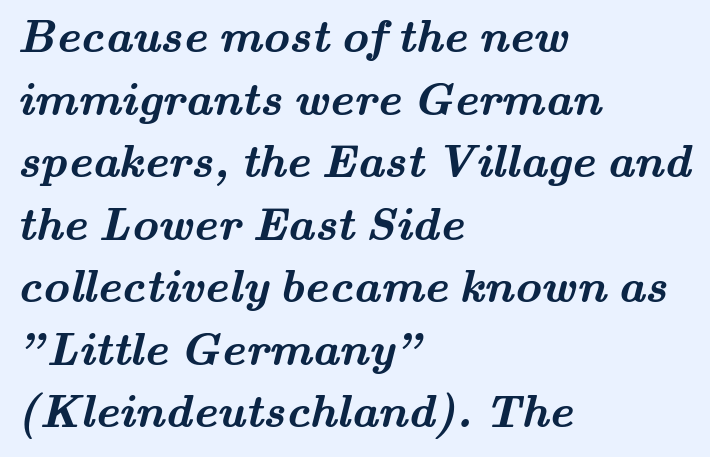
The image shows 46 px semibold, wide serif type; set left-aligned, normal line spacing (1.36x), normal letter spacing, not underlined; medium stroke contrast and a small x-height.
